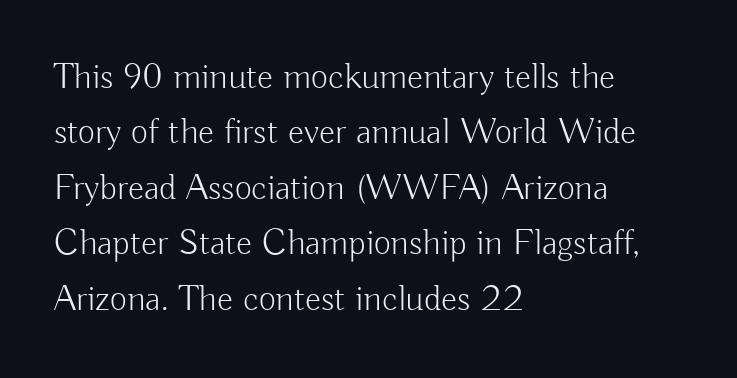
Q: Is the text bold? A: No.
Q: Is the text italic (slanted)? A: No, it is upright.
Q: Is the typeface a serif or a sans-serif typeface? A: Sans-serif.
Q: Is the text underlined? A: No.
Q: How is the paragraph aligned? A: Left-aligned.
Q: Is the spacing between letters normal or unusually wide? A: Normal.
Q: Is the spacing between lines tight, normal or loose? A: Normal.
Q: Width (condensed, normal, or wide)? A: Normal.
Q: Stroke contrast? A: Low.
Q: x-height? A: Small.
Q: Monospaced? A: No.
